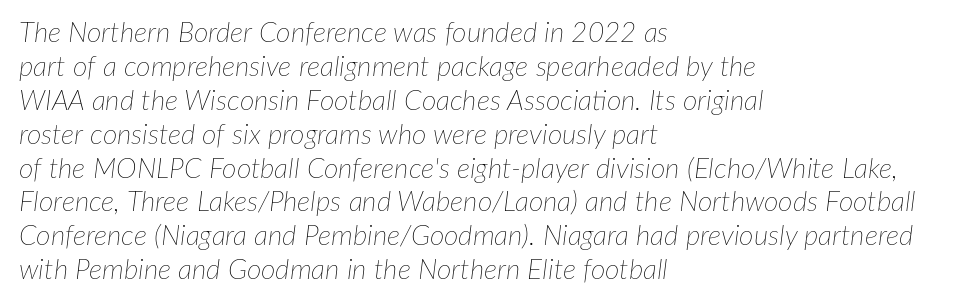
Compared with typical body copy, the letter spacing here is the same. Nobody drew a line under any word here. Posture: slanted. Horizontally, the lines are justified to the leading edge only.
